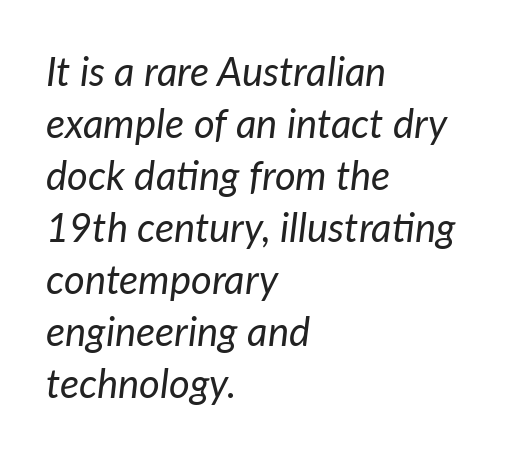
The image shows 40 px regular-weight type, italic (leaning right); set left-aligned, normal line spacing (1.3x), normal letter spacing, not underlined; low stroke contrast and a medium x-height.
